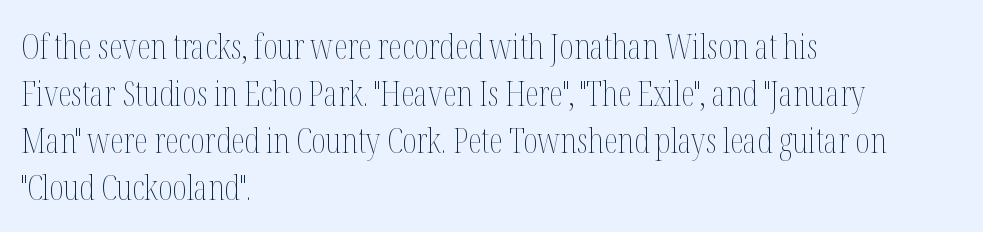
{"italic": "no", "bold": "no", "weight": "thin", "width": "condensed", "stroke_contrast": "medium", "x_height": "medium", "monospaced": "no", "underline": "no", "align": "left", "line_spacing": "normal", "line_spacing_ratio": 1.34, "letter_spacing": "normal", "letter_spacing_em": 0.0, "glyph_px": 35}
